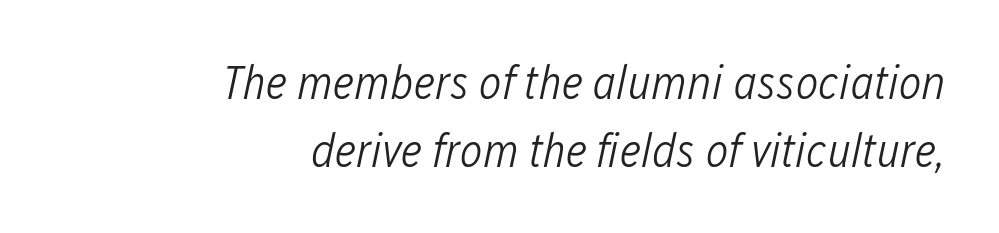
{"italic": "yes", "lean": "right", "slant_degrees": 12, "bold": "no", "weight": "light", "width": "condensed", "stroke_contrast": "low", "x_height": "medium", "monospaced": "no", "underline": "no", "align": "right", "line_spacing": "normal", "line_spacing_ratio": 1.41, "letter_spacing": "normal", "letter_spacing_em": 0.0, "glyph_px": 48}
